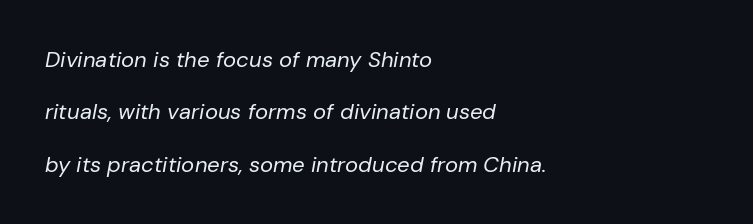
Honestly, the rows look like they've been pulled way apart. Rendered with sloped, italic letterforms. Glance below the letters and you will spot only blank space. The face used here is rendered with its standard letterfit.
